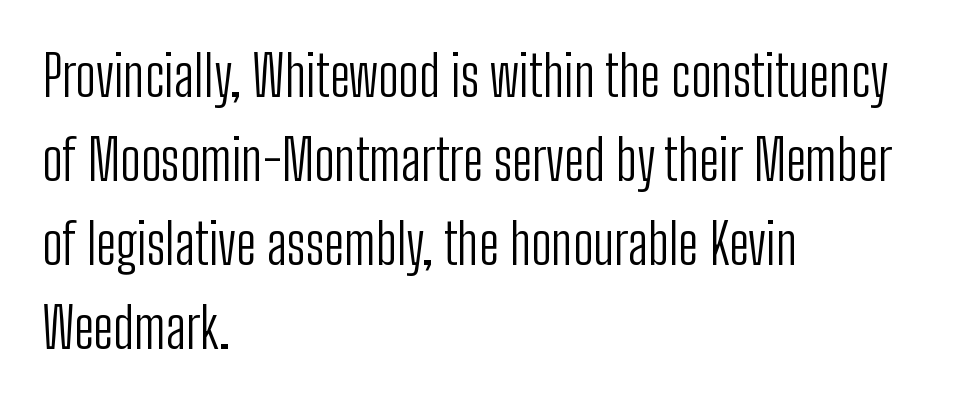
{"serif": "no", "italic": "no", "bold": "no", "weight": "light", "width": "condensed", "stroke_contrast": "low", "x_height": "medium", "monospaced": "no", "underline": "no", "align": "left", "line_spacing": "normal", "line_spacing_ratio": 1.53, "letter_spacing": "normal", "letter_spacing_em": 0.0, "glyph_px": 55}
